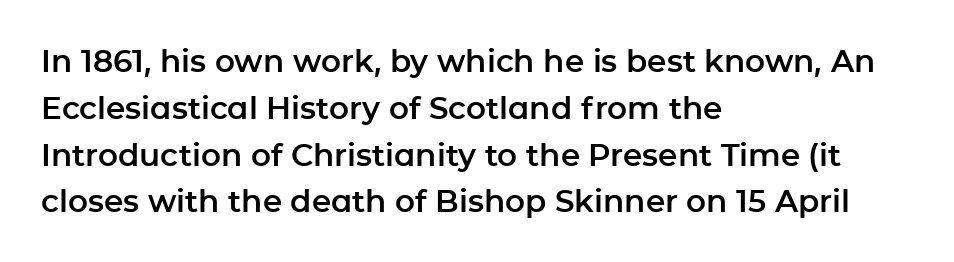
Short note: letters normally spaced. Nope, not italic — everything's standing straight. Each letter's strokes conclude bluntly, with no projecting serifs. The space beneath each line is pristine and unruled. The rag falls on the right side of this text block. Interline gaps are of average width in this sample.
